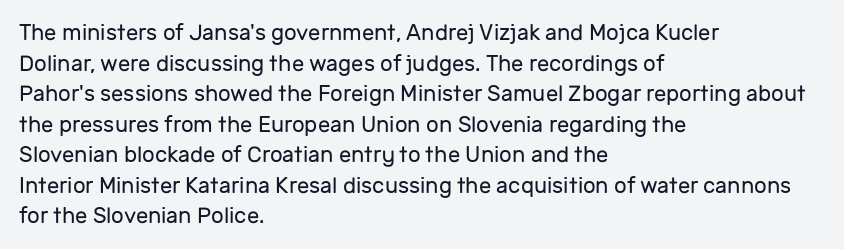
Here the glyphs are tracked normally, forming tight word shapes. This sample keeps an unexceptional amount of space between lines. Every character sits straight up, as roman type does. Each stroke keeps to a modest, everyday thickness or less. This rendering uses left alignment, leaving the right contour irregular. Descenders are the only things crossing below the line.
